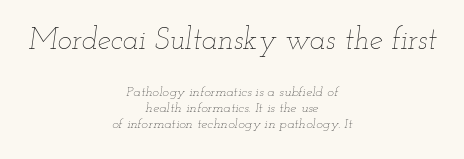
Q: Is the text bold? A: No.
Q: Is the text italic (slanted)? A: Yes, it leans right by about 12 degrees.
Q: Is the text underlined? A: No.
Q: How is the paragraph aligned? A: Centered.
Q: Is the spacing between letters normal or unusually wide? A: Normal.
Q: Which block of text is set in a larger size, the first (top) or the second (bottom)? A: The first (top) one.
Q: Width (condensed, normal, or wide)? A: Wide.
Q: Stroke contrast? A: Low.
Q: x-height? A: Small.
Q: Monospaced? A: No.
